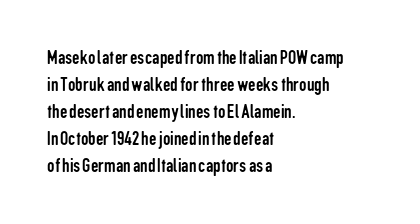
The image shows 21 px text type, upright; set left-aligned, normal line spacing (1.28x), normal letter spacing, not underlined.
